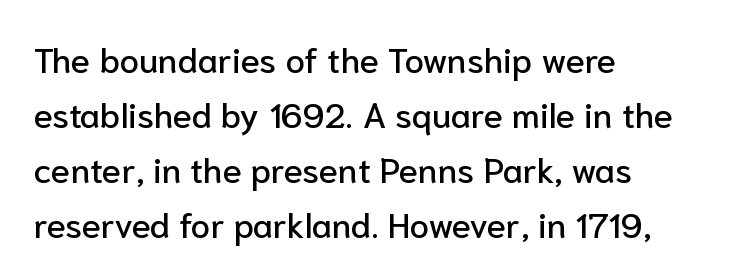
The image shows 35 px sans-serif type, upright; set left-aligned, normal line spacing (1.57x), normal letter spacing, not underlined; low stroke contrast and a medium x-height.
